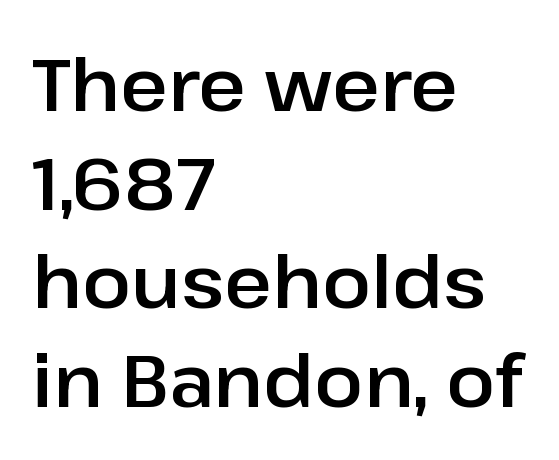
{"serif": "no", "italic": "no", "width": "normal", "stroke_contrast": "low", "x_height": "medium", "monospaced": "no", "underline": "no", "align": "left", "line_spacing": "normal", "line_spacing_ratio": 1.35, "letter_spacing": "normal", "letter_spacing_em": 0.0, "glyph_px": 73}
